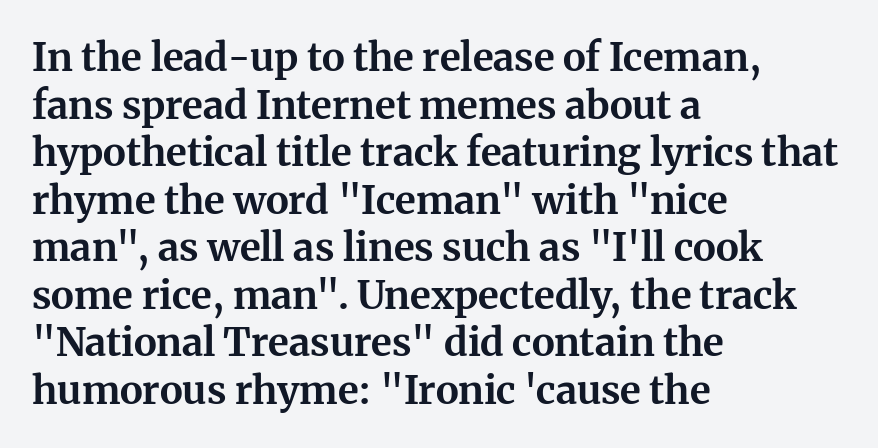
{"serif": "yes", "italic": "no", "bold": "yes", "weight": "bold", "width": "normal", "stroke_contrast": "medium", "x_height": "medium", "monospaced": "no", "underline": "no", "align": "left", "line_spacing_ratio": 1.22, "letter_spacing": "normal", "letter_spacing_em": 0.0, "glyph_px": 39}
